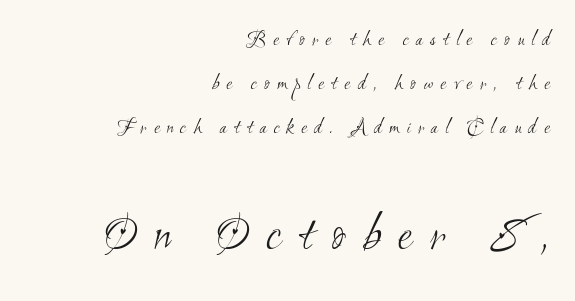
The image shows 54 px light, condensed sans-serif type; set right-aligned, loose line spacing (1.99x), unusually wide letter spacing (+0.32 em), not underlined; the second (bottom) block is 2.45x larger; medium stroke contrast and a small x-height.
